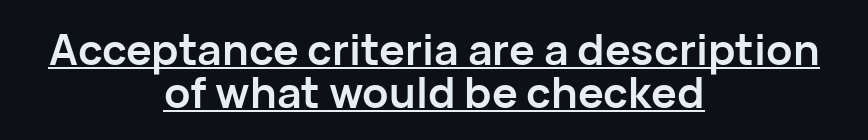
Q: Is the text bold? A: Yes.
Q: Is the text italic (slanted)? A: No, it is upright.
Q: Is the typeface a serif or a sans-serif typeface? A: Sans-serif.
Q: Is the text underlined? A: Yes.
Q: How is the paragraph aligned? A: Centered.
Q: Is the spacing between letters normal or unusually wide? A: Normal.
Q: Is the spacing between lines tight, normal or loose? A: Tight.
Q: Width (condensed, normal, or wide)? A: Normal.
Q: Stroke contrast? A: Low.
Q: x-height? A: Medium.
Q: Monospaced? A: No.
